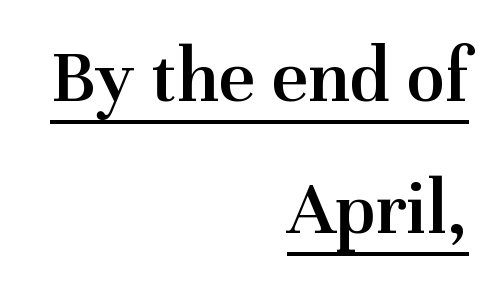
{"serif": "yes", "italic": "no", "bold": "semi", "weight": "semibold", "width": "normal", "stroke_contrast": "medium", "x_height": "medium", "monospaced": "no", "underline": "yes", "align": "right", "line_spacing": "normal", "line_spacing_ratio": 1.67, "letter_spacing": "normal", "letter_spacing_em": 0.0, "glyph_px": 79}
